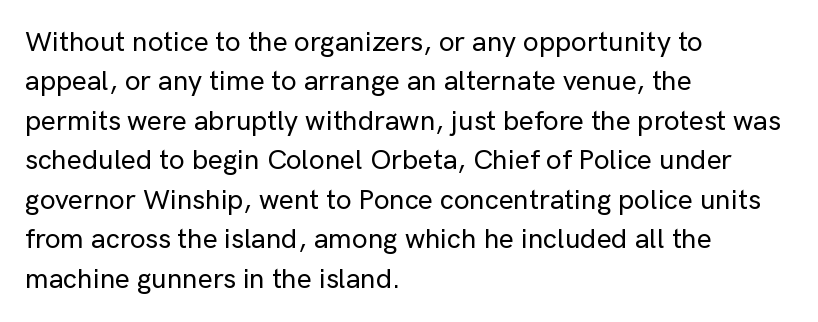
The image shows 28 px sans-serif type, upright; set left-aligned, normal line spacing (1.41x), normal letter spacing, not underlined; low stroke contrast and a medium x-height.
